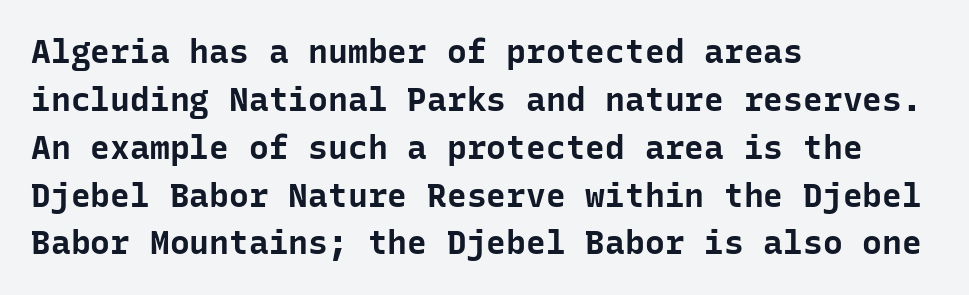
{"serif": "no", "italic": "no", "bold": "yes", "weight": "bold", "width": "normal", "stroke_contrast": "low", "x_height": "medium", "monospaced": "yes", "underline": "no", "align": "left", "line_spacing": "normal", "line_spacing_ratio": 1.45, "letter_spacing": "normal", "letter_spacing_em": 0.0, "glyph_px": 33}
